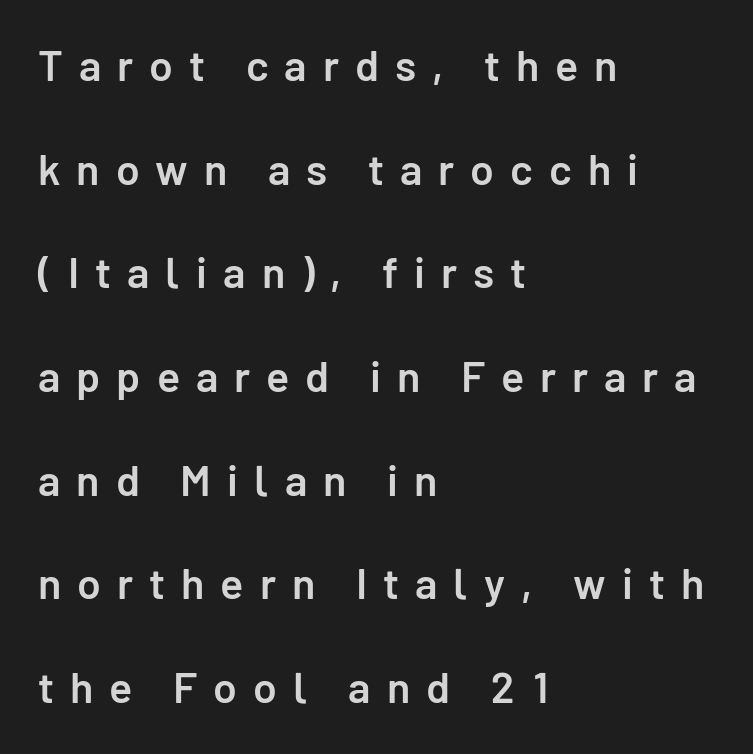
A typesetter would mark this as roman, not italic. Quick note: interline space is abundant. This sample has the flowing, uneven cadence of proportional lettering. A student would call this left alignment; a typographer would say flush left, rag right. Decoration check: the copy has no underline.
